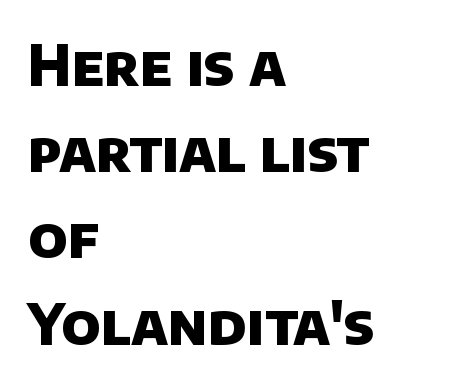
Nothing unusual about the tracking: characters are spaced as the font intends. Nothing sits at the stroke ends, so this counts as sans-serif. How would I describe the line gaps? Plain and ordinary. Note the varied advance widths — an 'i' is clearly narrower than an 'm'. Its strokes are broad and dark, the hallmark of bold type. Descenders are the only things crossing below the line.
